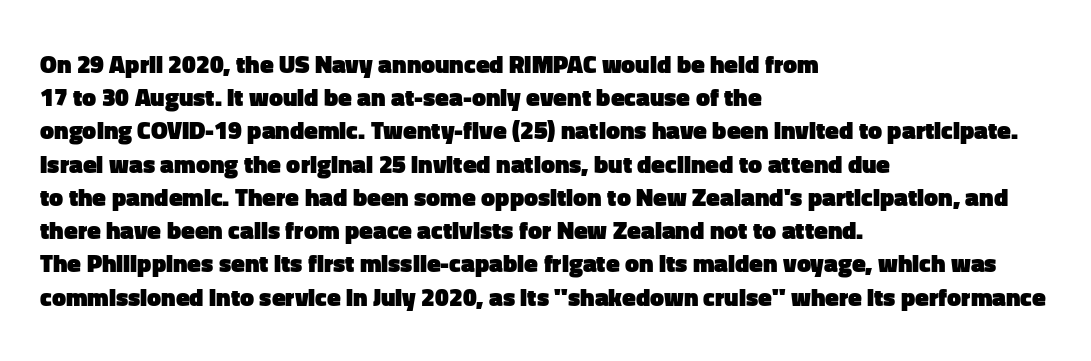
Q: Is the text bold? A: Yes.
Q: Is the text italic (slanted)? A: No, it is upright.
Q: Is the text underlined? A: No.
Q: How is the paragraph aligned? A: Left-aligned.
Q: Is the spacing between letters normal or unusually wide? A: Normal.
Q: Is the spacing between lines tight, normal or loose? A: Normal.
